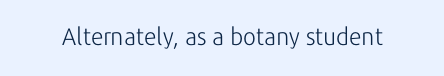
{"italic": "no", "bold": "no", "underline": "no", "letter_spacing": "normal", "letter_spacing_em": 0.0, "glyph_px": 24}
